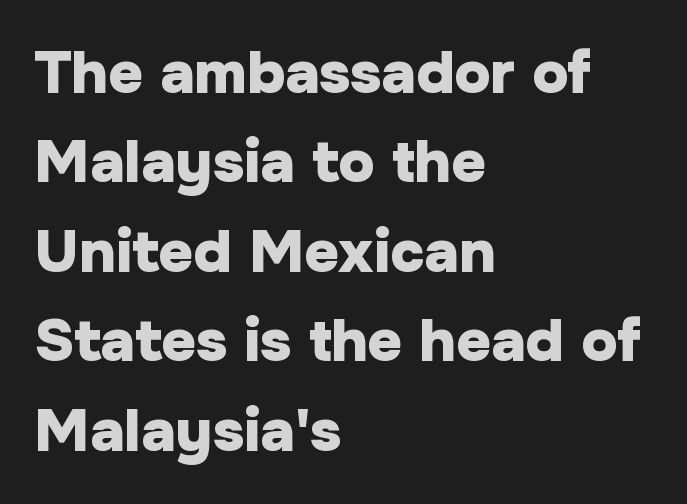
Letterform terminals end flat and unadorned throughout the passage. Descender tails drop into unmarked territory. A typesetter would call this proportional, since set widths differ per character. Pretty heavy lettering here — definitely bold. Observe the ordinary spacing: letters are neighbours, not strangers.
